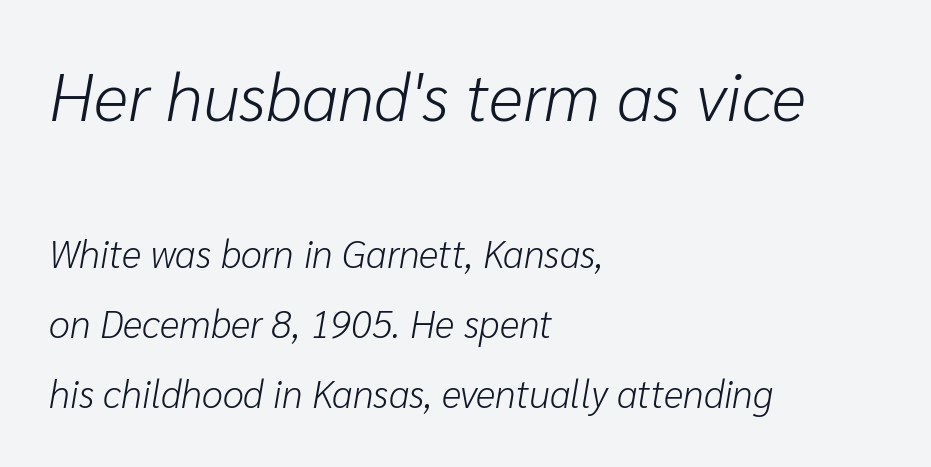
Q: Is the text bold? A: No.
Q: Is the text italic (slanted)? A: Yes, it leans right by about 10 degrees.
Q: Is the text underlined? A: No.
Q: How is the paragraph aligned? A: Left-aligned.
Q: Is the spacing between letters normal or unusually wide? A: Normal.
Q: Which block of text is set in a larger size, the first (top) or the second (bottom)? A: The first (top) one.
Q: Width (condensed, normal, or wide)? A: Normal.
Q: Stroke contrast? A: Low.
Q: x-height? A: Medium.
Q: Monospaced? A: No.
